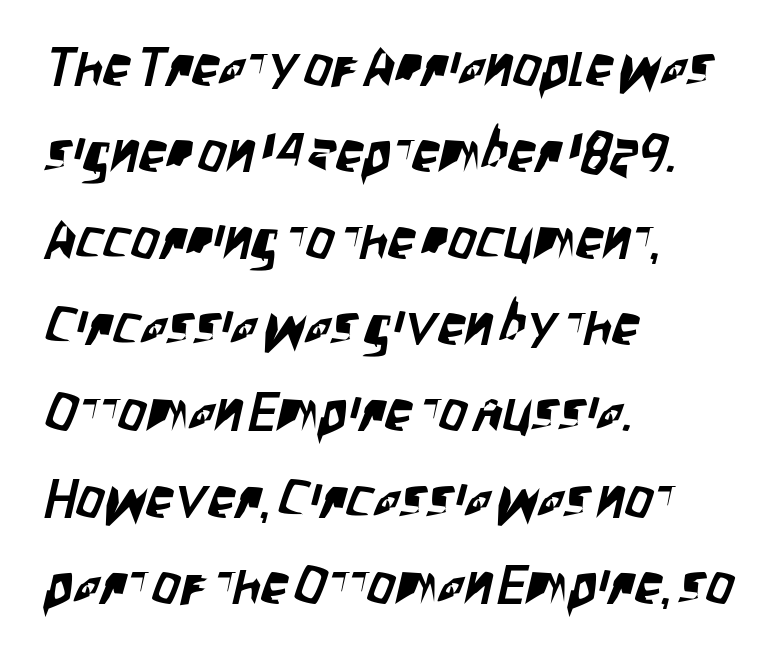
A typesetter would call this proportional, since set widths differ per character. The zone under the glyphs is completely vacant. Nope, no serifs anywhere on these letters. A typesetter would call this leading conventional body-copy spacing. All the whitespace from short lines collects on the right.
